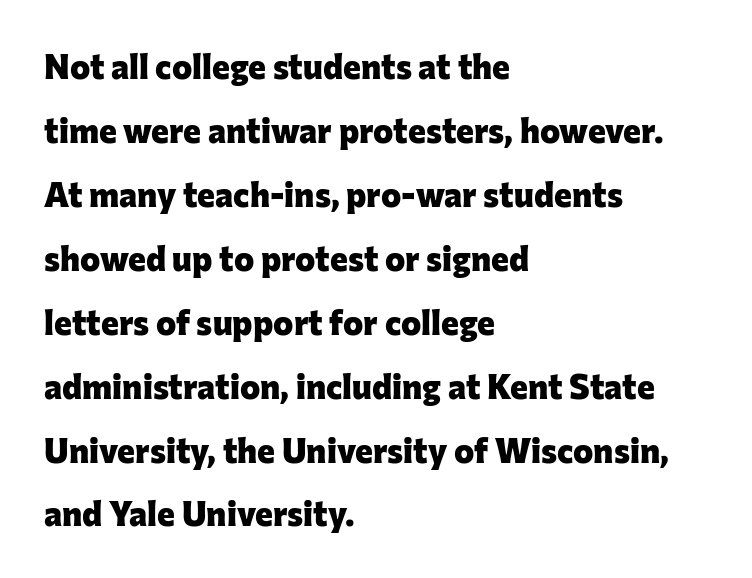
Q: Is the text bold? A: Yes.
Q: Is the text italic (slanted)? A: No, it is upright.
Q: Is the typeface a serif or a sans-serif typeface? A: Sans-serif.
Q: Is the text underlined? A: No.
Q: How is the paragraph aligned? A: Left-aligned.
Q: Is the spacing between letters normal or unusually wide? A: Normal.
Q: Width (condensed, normal, or wide)? A: Normal.
Q: Stroke contrast? A: Low.
Q: x-height? A: Medium.
Q: Monospaced? A: No.
